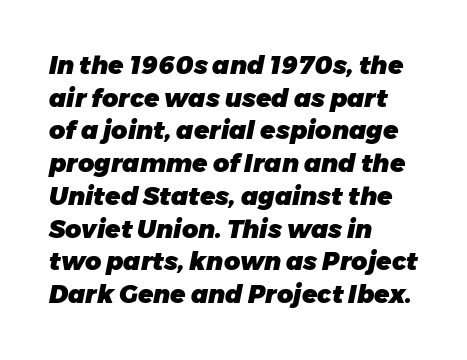
{"italic": "yes", "lean": "right", "slant_degrees": 11, "bold": "yes", "underline": "no", "align": "left", "line_spacing": "normal", "line_spacing_ratio": 1.31, "letter_spacing": "normal", "letter_spacing_em": 0.0, "glyph_px": 25}
